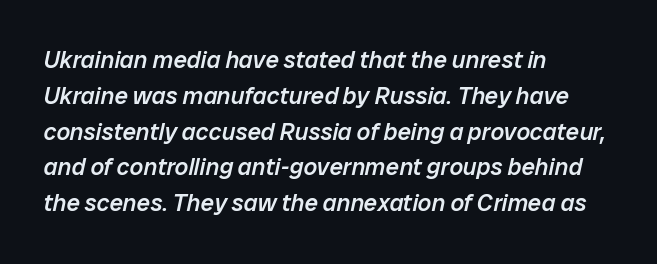
Check under the words: just untouched page. Typographic density is moderately raised because the face is semibold. Here the glyphs are tracked normally, forming tight word shapes. The face used here has a pronounced slope to its letters.
